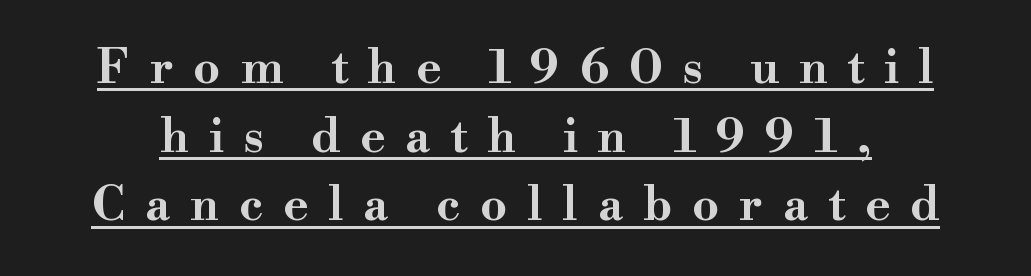
Q: Is the text bold? A: Yes.
Q: Is the text italic (slanted)? A: No, it is upright.
Q: Is the typeface a serif or a sans-serif typeface? A: Serif.
Q: Is the text underlined? A: Yes.
Q: Is the spacing between letters normal or unusually wide? A: Unusually wide.
Q: Is the spacing between lines tight, normal or loose? A: Normal.
Q: Width (condensed, normal, or wide)? A: Wide.
Q: Stroke contrast? A: High.
Q: x-height? A: Small.
Q: Monospaced? A: No.
